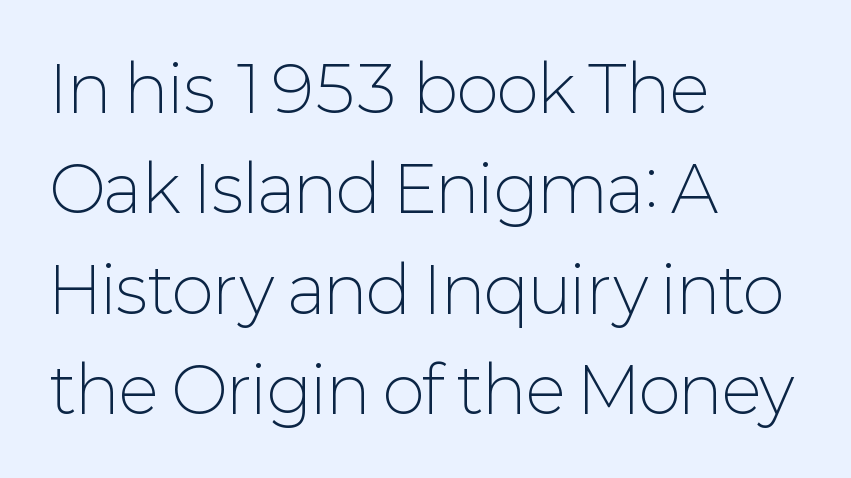
The passage is arranged the way most books set body copy — flush left. Counters stay open thanks to moderate or lighter strokes. A typesetter would call this leading conventional body-copy spacing. The rendering uses natural spacing where letterforms have individual widths. Regarding serifs, this sample does without them. No extra tracking has been applied to these lines.
